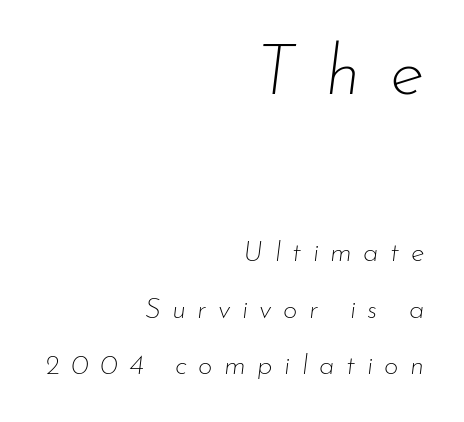
{"italic": "yes", "lean": "right", "slant_degrees": 7, "bold": "no", "weight": "thin", "width": "normal", "stroke_contrast": "low", "x_height": "small", "monospaced": "no", "underline": "no", "align": "right", "line_spacing": "loose", "line_spacing_ratio": 2.02, "letter_spacing": "wide", "letter_spacing_em": 0.41, "larger_block": "first", "size_ratio": 2.54, "glyph_px": 71}
